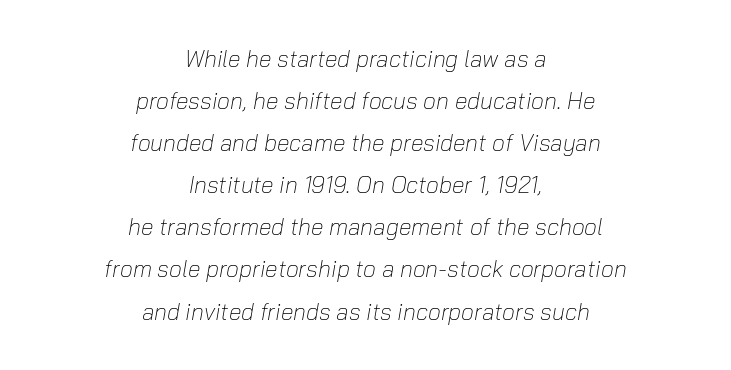
Words appear dense and cohesive because spacing is normal. Bold? No — there's no thickening of the strokes. In terms of posture, this sample is oblique. Alignment: centered.
